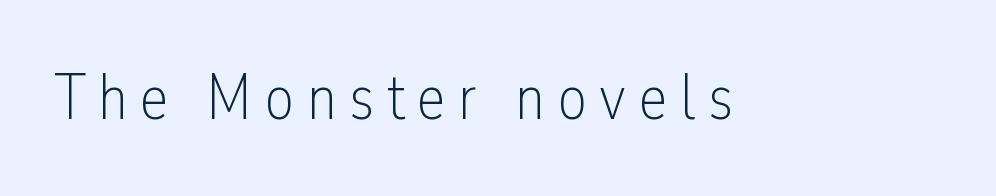
Looks like regular typesetting: each glyph gets only the width it needs. A light-to-regular cut is what we see here. Descender tails drop into unmarked territory. Are there feet on the stems? There aren't — it's a sans. Ordinary non-slanted type is in use. Inter-character spacing is expanded well beyond the font's built-in metrics.
